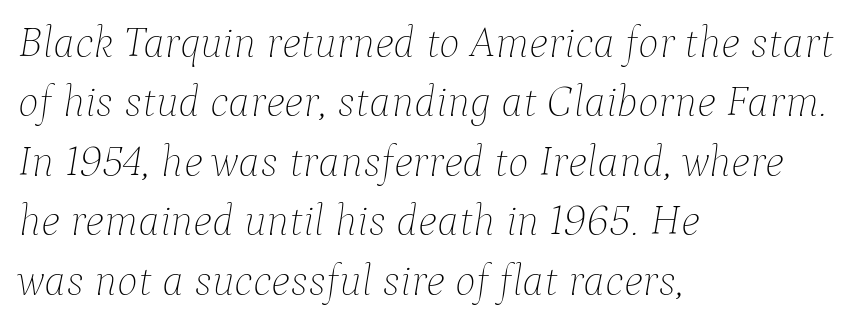
{"italic": "yes", "lean": "right", "slant_degrees": 9, "bold": "no", "weight": "thin", "width": "normal", "stroke_contrast": "low", "x_height": "medium", "monospaced": "no", "underline": "no", "align": "left", "line_spacing": "normal", "line_spacing_ratio": 1.35, "letter_spacing": "normal", "letter_spacing_em": 0.0, "glyph_px": 44}
